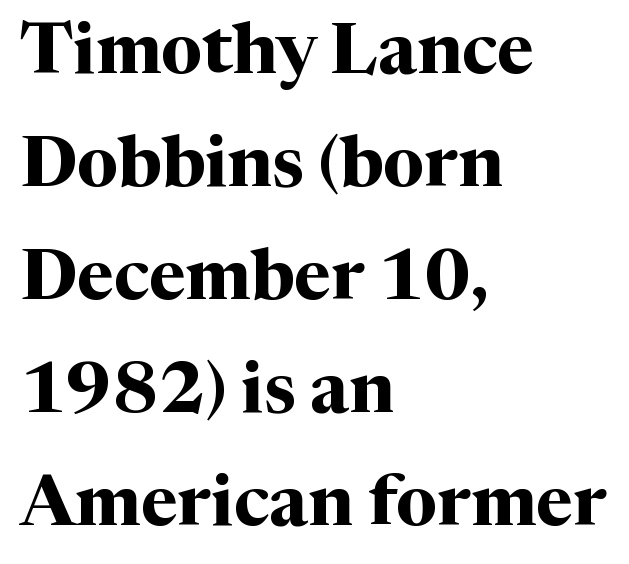
Q: Is the text bold? A: Yes.
Q: Is the text italic (slanted)? A: No, it is upright.
Q: Is the typeface a serif or a sans-serif typeface? A: Serif.
Q: Is the text underlined? A: No.
Q: How is the paragraph aligned? A: Left-aligned.
Q: Is the spacing between letters normal or unusually wide? A: Normal.
Q: Is the spacing between lines tight, normal or loose? A: Normal.
Q: Width (condensed, normal, or wide)? A: Normal.
Q: Stroke contrast? A: Medium.
Q: x-height? A: Medium.
Q: Monospaced? A: No.
